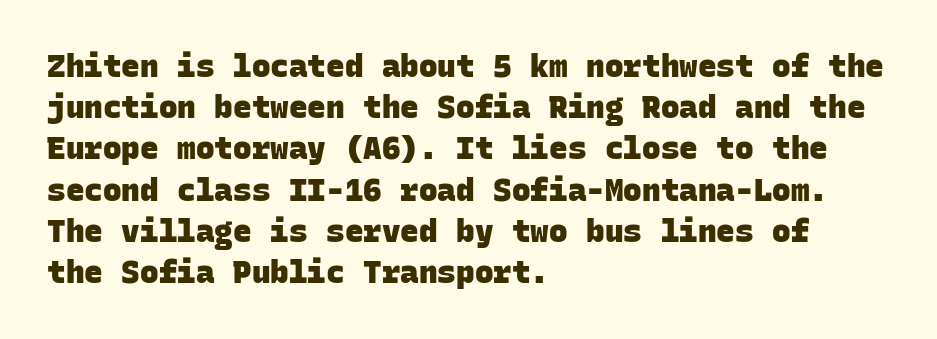
The rendering keeps characters at their native spacing. Spacing verdict: monospaced, one width for all characters. Baseline-to-baseline distance is the conventional proportion of letter height. The strokes are fattened all the way to bold. These lines are composed in type without serifs. Honestly, there is no underline to notice here at all.
